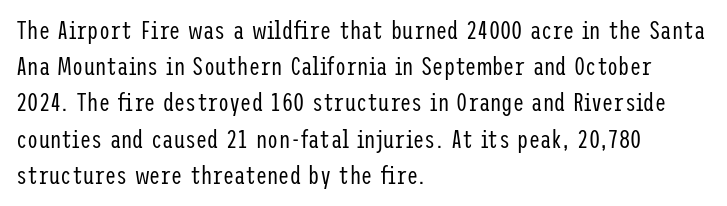
Q: Is the text bold? A: No.
Q: Is the text italic (slanted)? A: No, it is upright.
Q: Is the text underlined? A: No.
Q: How is the paragraph aligned? A: Left-aligned.
Q: Is the spacing between letters normal or unusually wide? A: Normal.
Q: Is the spacing between lines tight, normal or loose? A: Normal.
